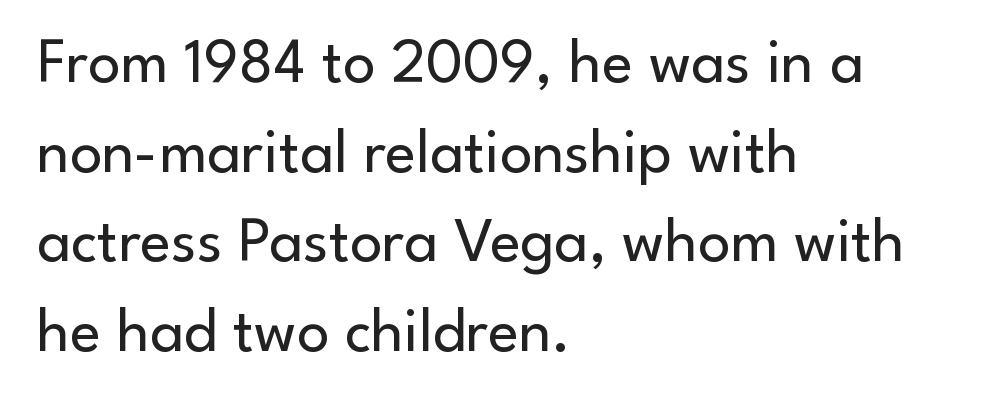
A sans-serif font was chosen for this passage. The passage shown is typed in a proportional face where columns would drift. Clear beneath every line of the passage. The lines in this sample share a left origin and differ only in where they stop. Unbolded letterforms with no extra heft. Summary of vertical rhythm: regular, with standard interline spacing.
